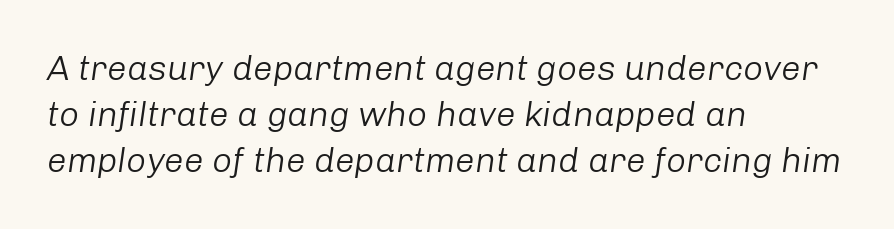
Q: Is the text bold? A: No.
Q: Is the text italic (slanted)? A: Yes, it leans right by about 8 degrees.
Q: Is the text underlined? A: No.
Q: How is the paragraph aligned? A: Left-aligned.
Q: Is the spacing between letters normal or unusually wide? A: Normal.
Q: Is the spacing between lines tight, normal or loose? A: Normal.
Q: Width (condensed, normal, or wide)? A: Normal.
Q: Stroke contrast? A: Low.
Q: x-height? A: Medium.
Q: Monospaced? A: No.
